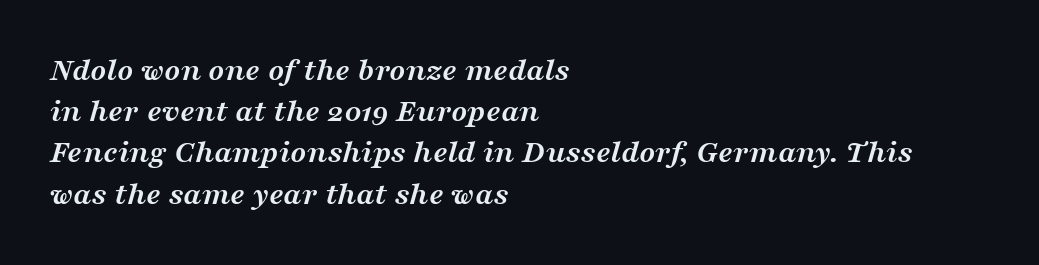
You can tell from the footed stems that serif type was used. The rendering uses natural spacing where letterforms have individual widths. The leading is moderate, giving the passage an even texture. If you drew a line through each stem, it would be angled.
